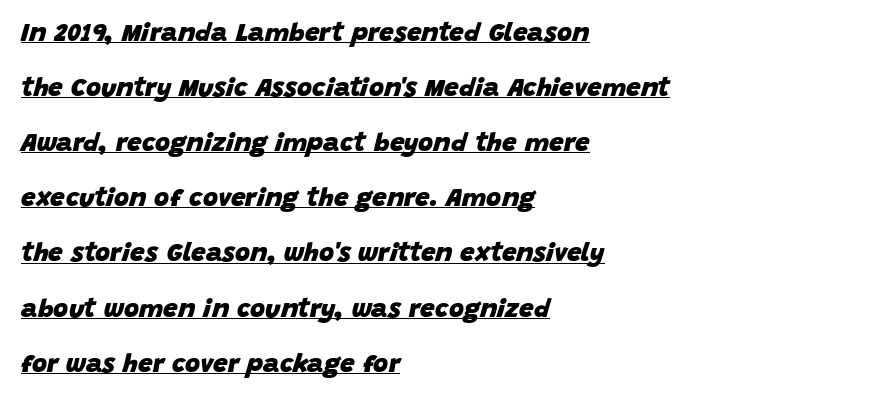
Pretty heavy lettering here — definitely bold. Line beginnings align vertically; line endings do not. This sample trades compactness for vertical openness between lines. The specimen includes a rule beneath the text block's lines. Nothing unusual about the tracking: characters are spaced as the font intends. This sample uses an oblique cut, with every glyph tilted off the vertical.
